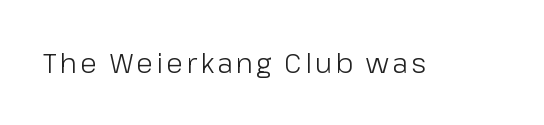
The image shows 28 px light sans-serif type, upright; set not underlined; low stroke contrast and a medium x-height.
